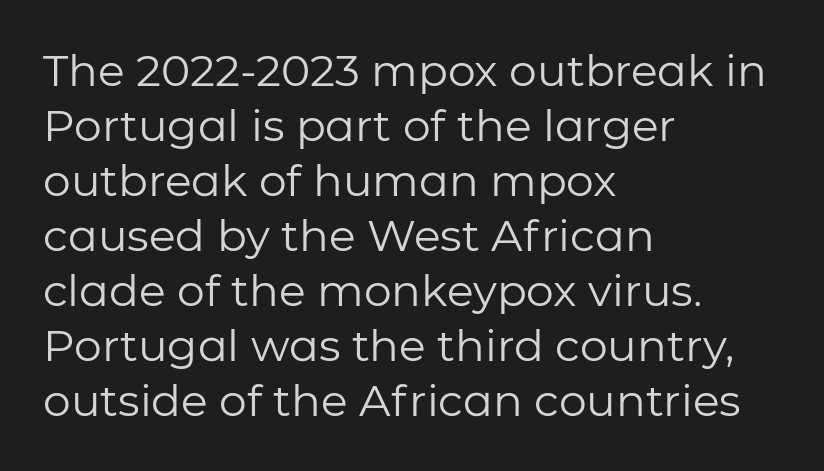
The image shows 44 px regular-weight sans-serif type, upright; set left-aligned, normal line spacing (1.25x), normal letter spacing, not underlined; low stroke contrast and a medium x-height.
